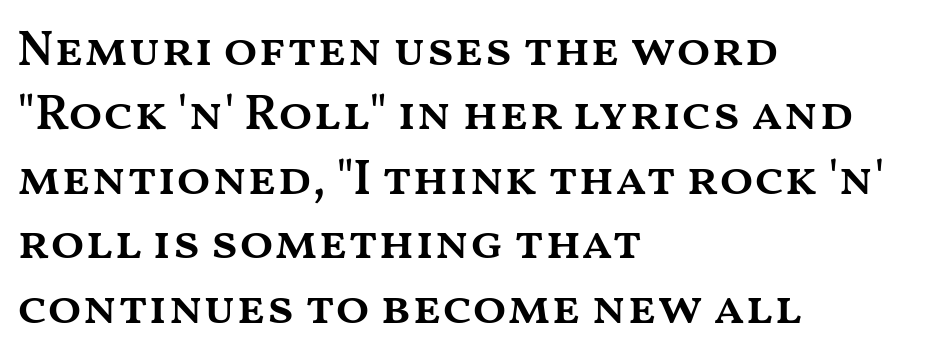
Notice how the stems are strictly vertical — no italics here. The typesetter chose a ragged-right arrangement here. Caption: standard tracking, unaltered. The gap between lines stays unmarked. A typesetter would call this leading conventional body-copy spacing. The face used here is proportionally spaced, like ordinary book or web type.
